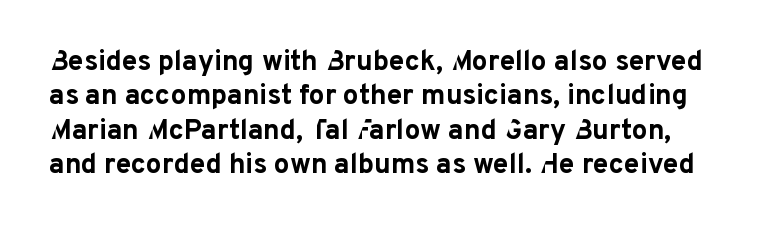
Q: Is the text bold? A: Yes.
Q: Is the text italic (slanted)? A: No, it is upright.
Q: Is the typeface a serif or a sans-serif typeface? A: Sans-serif.
Q: Is the text underlined? A: No.
Q: Is the spacing between letters normal or unusually wide? A: Normal.
Q: Width (condensed, normal, or wide)? A: Normal.
Q: Stroke contrast? A: Low.
Q: x-height? A: Medium.
Q: Monospaced? A: No.
